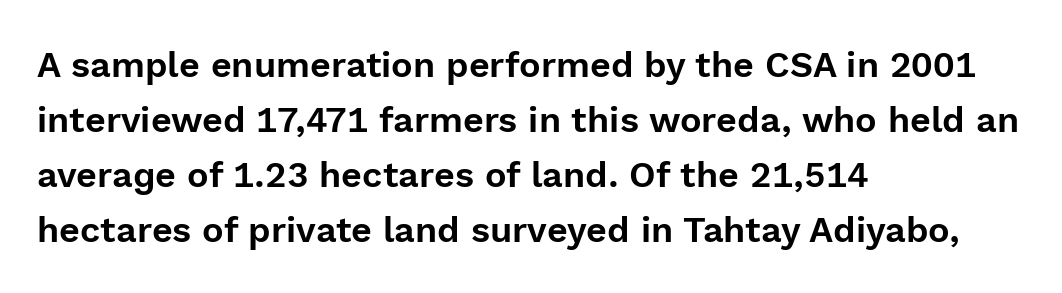
The image shows 36 px sans-serif type, upright; set left-aligned, normal line spacing (1.53x), normal letter spacing, not underlined; a medium x-height.
